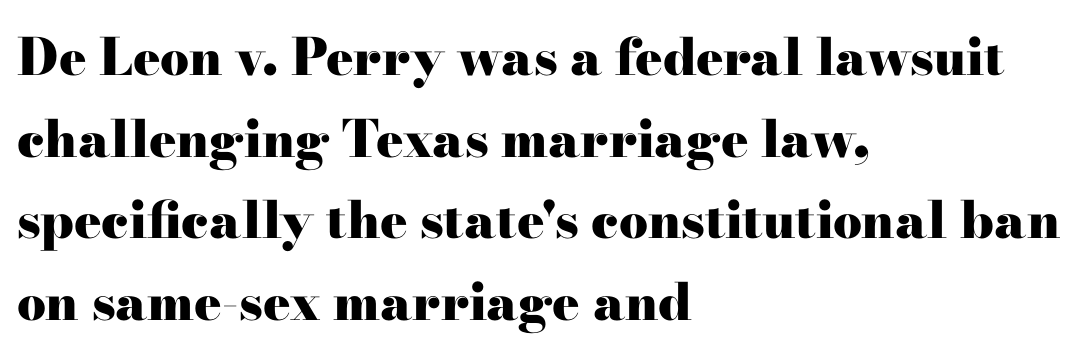
The strip under each line holds only bare page. The glyphs in this specimen are seriffed. Rendered with straight, roman letterforms. Rows of type keep a routine distance in the vertical direction. Weight: bold. Proportional: the letters do not fall into vertical columns.
